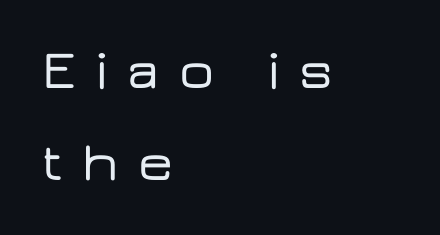
{"serif": "no", "italic": "no", "width": "wide", "stroke_contrast": "low", "x_height": "medium", "monospaced": "no", "underline": "no", "align": "left", "line_spacing": "normal", "line_spacing_ratio": 1.68, "letter_spacing": "wide", "letter_spacing_em": 0.36, "glyph_px": 55}
